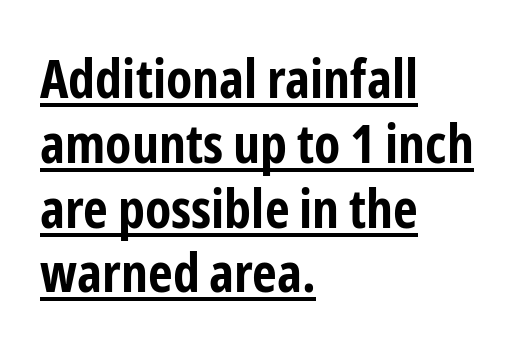
Q: Is the text bold? A: Yes.
Q: Is the text italic (slanted)? A: No, it is upright.
Q: Is the typeface a serif or a sans-serif typeface? A: Sans-serif.
Q: Is the text underlined? A: Yes.
Q: How is the paragraph aligned? A: Left-aligned.
Q: Is the spacing between letters normal or unusually wide? A: Normal.
Q: Width (condensed, normal, or wide)? A: Condensed.
Q: Stroke contrast? A: Low.
Q: x-height? A: Medium.
Q: Monospaced? A: No.
